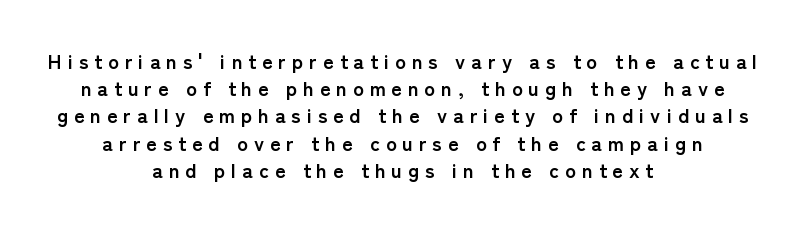
The image shows 20 px bold type, upright; set centered, normal line spacing (1.36x), unusually wide letter spacing (+0.3 em), not underlined.
